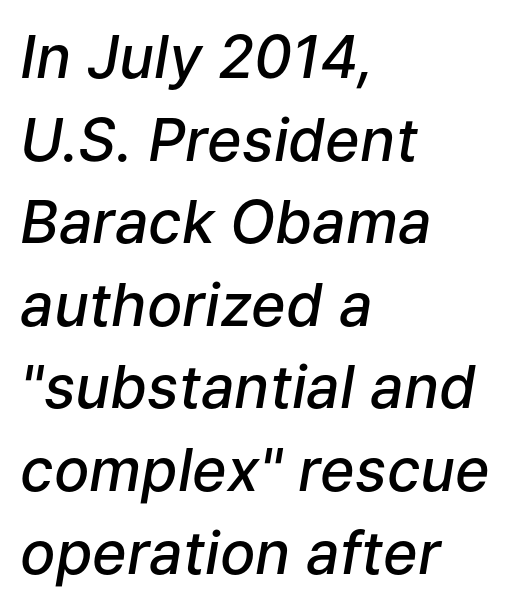
Q: Is the text bold? A: Semi-bold.
Q: Is the text italic (slanted)? A: Yes, it leans right by about 9 degrees.
Q: Is the text underlined? A: No.
Q: How is the paragraph aligned? A: Left-aligned.
Q: Is the spacing between letters normal or unusually wide? A: Normal.
Q: Is the spacing between lines tight, normal or loose? A: Normal.
Q: Width (condensed, normal, or wide)? A: Normal.
Q: Stroke contrast? A: Low.
Q: x-height? A: Medium.
Q: Monospaced? A: No.
